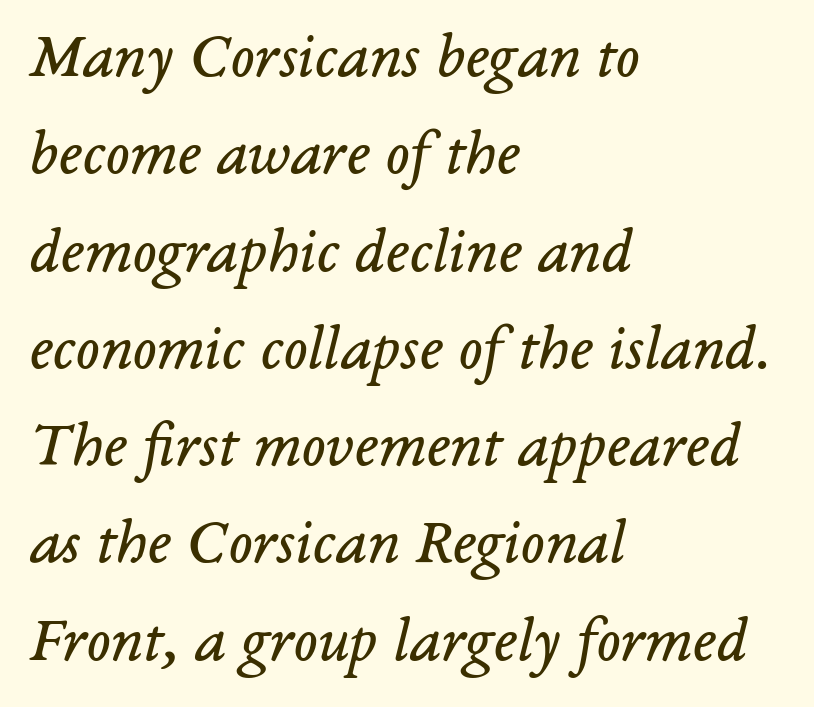
Q: Is the text bold? A: No.
Q: Is the text italic (slanted)? A: Yes, it leans right by about 14 degrees.
Q: Is the typeface a serif or a sans-serif typeface? A: Serif.
Q: Is the text underlined? A: No.
Q: How is the paragraph aligned? A: Left-aligned.
Q: Is the spacing between letters normal or unusually wide? A: Normal.
Q: Is the spacing between lines tight, normal or loose? A: Normal.
Q: Width (condensed, normal, or wide)? A: Normal.
Q: Stroke contrast? A: Low.
Q: x-height? A: Medium.
Q: Monospaced? A: No.
